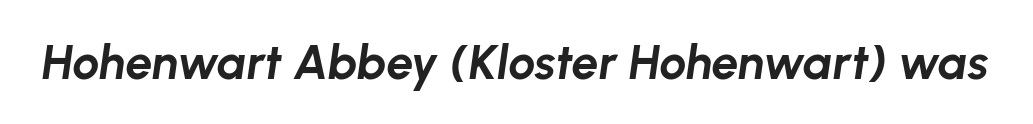
Q: Is the text bold? A: Yes.
Q: Is the text italic (slanted)? A: Yes, it leans right by about 8 degrees.
Q: Is the text underlined? A: No.
Q: Is the spacing between letters normal or unusually wide? A: Normal.
Q: Width (condensed, normal, or wide)? A: Normal.
Q: Stroke contrast? A: Low.
Q: x-height? A: Medium.
Q: Monospaced? A: No.
